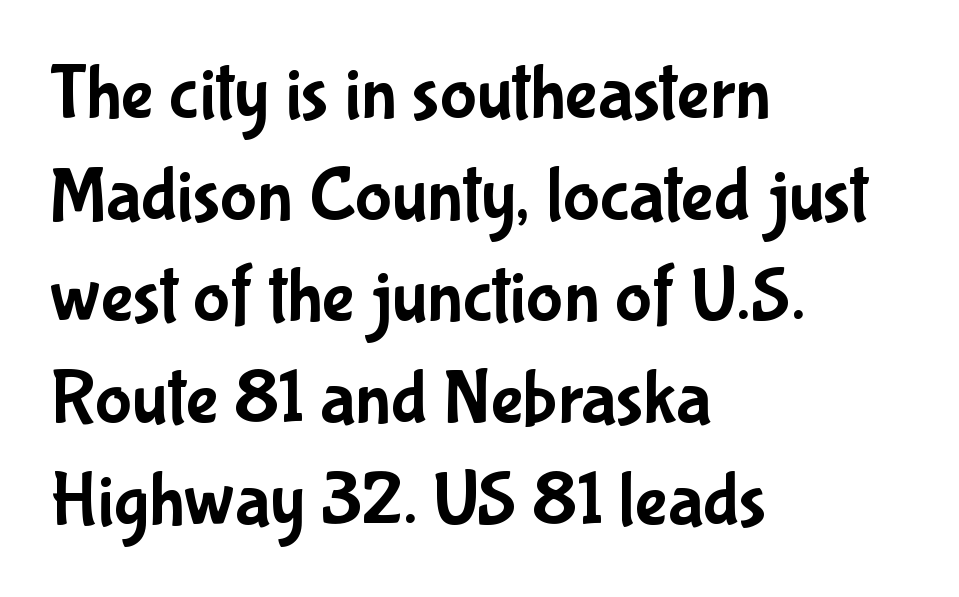
Q: Is the text italic (slanted)? A: No, it is upright.
Q: Is the typeface a serif or a sans-serif typeface? A: Sans-serif.
Q: Is the text underlined? A: No.
Q: How is the paragraph aligned? A: Left-aligned.
Q: Is the spacing between letters normal or unusually wide? A: Normal.
Q: Is the spacing between lines tight, normal or loose? A: Normal.
Q: Width (condensed, normal, or wide)? A: Condensed.
Q: Stroke contrast? A: Low.
Q: x-height? A: Medium.
Q: Monospaced? A: No.
